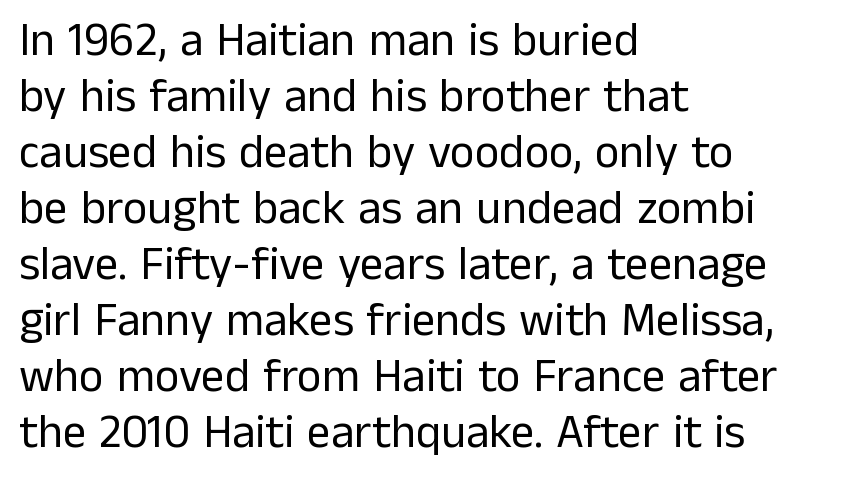
{"serif": "no", "italic": "no", "bold": "no", "weight": "regular", "width": "normal", "stroke_contrast": "low", "x_height": "medium", "monospaced": "no", "underline": "no", "align": "left", "line_spacing_ratio": 1.19, "letter_spacing": "normal", "letter_spacing_em": 0.0, "glyph_px": 47}
